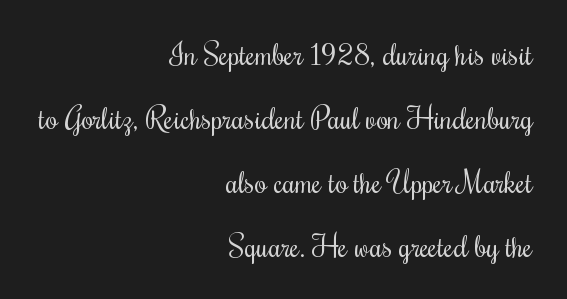
The image shows 30 px regular-weight, condensed serif type; set right-aligned, loose line spacing (2.13x), normal letter spacing, not underlined; medium stroke contrast and a small x-height.
